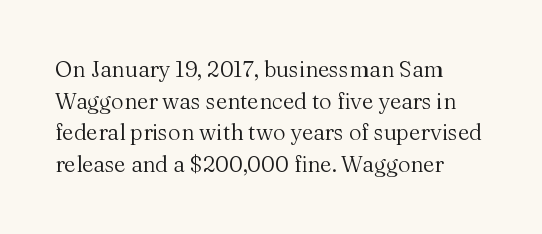
The image shows 22 px text type, upright; set left-aligned, normal line spacing (1.44x), normal letter spacing, not underlined.
